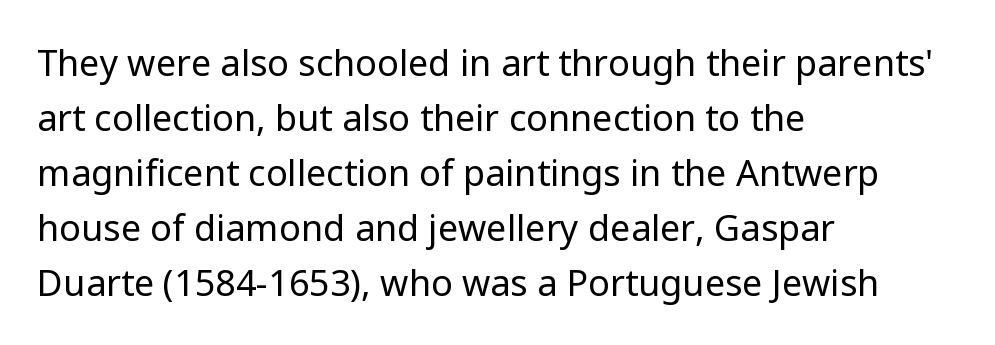
The rows are spaced the way most documents space them. Is the stroke heavy? The answer is a plain regular-or-lighter. Looks like regular typesetting: each glyph gets only the width it needs. The rag falls on the right side of this text block. The passage shown is not underscored anywhere.
